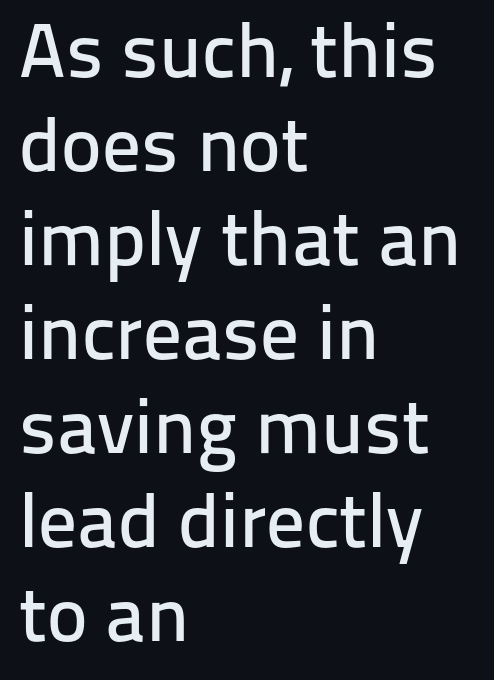
Here the designer chose a conventional face with non-uniform glyph widths. Italic: no, the glyphs are upright roman. Casual observation: everything's shoved over to the left. Anything drawn beneath the words? Only blank space. What stands out about the letter spacing? Nothing — it is the standard amount.
